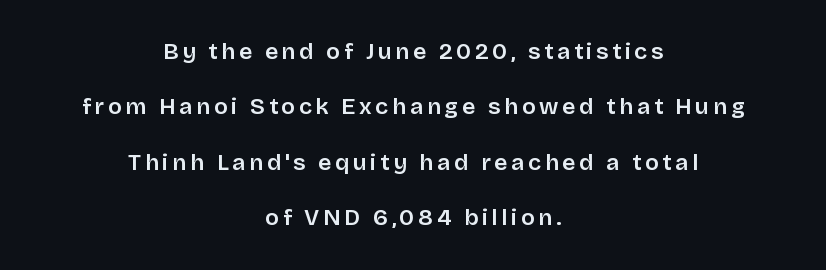
Q: Is the text italic (slanted)? A: No, it is upright.
Q: Is the text underlined? A: No.
Q: How is the paragraph aligned? A: Centered.
Q: Is the spacing between lines tight, normal or loose? A: Loose.
